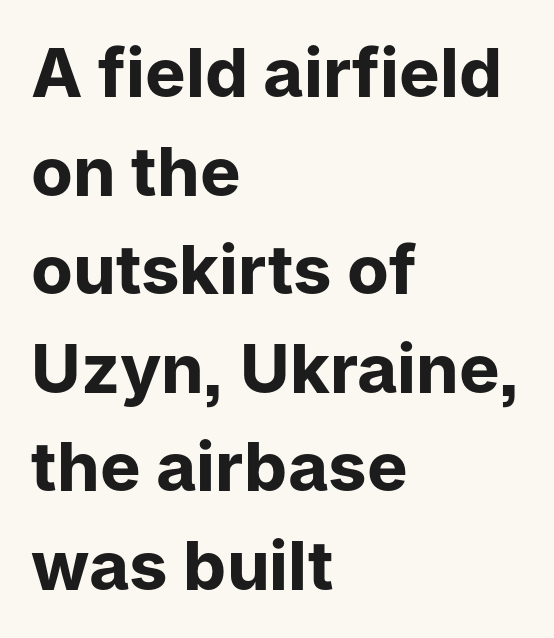
Q: Is the text bold? A: Yes.
Q: Is the text italic (slanted)? A: No, it is upright.
Q: Is the typeface a serif or a sans-serif typeface? A: Sans-serif.
Q: Is the text underlined? A: No.
Q: How is the paragraph aligned? A: Left-aligned.
Q: Is the spacing between letters normal or unusually wide? A: Normal.
Q: Is the spacing between lines tight, normal or loose? A: Normal.
Q: Width (condensed, normal, or wide)? A: Normal.
Q: Stroke contrast? A: Low.
Q: x-height? A: Medium.
Q: Monospaced? A: No.
